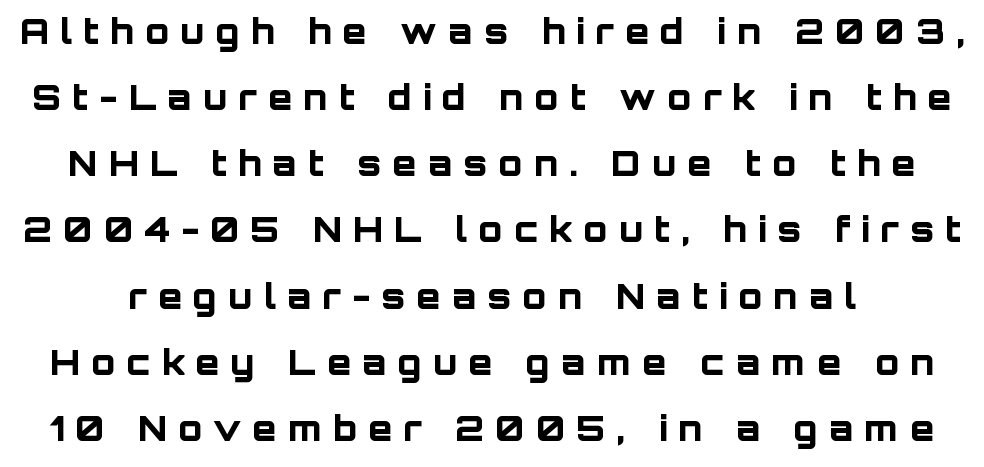
Q: Is the text bold? A: Yes.
Q: Is the text italic (slanted)? A: No, it is upright.
Q: Is the typeface a serif or a sans-serif typeface? A: Sans-serif.
Q: Is the text underlined? A: No.
Q: Is the spacing between letters normal or unusually wide? A: Unusually wide.
Q: Width (condensed, normal, or wide)? A: Normal.
Q: Stroke contrast? A: Low.
Q: x-height? A: Large.
Q: Monospaced? A: No.
